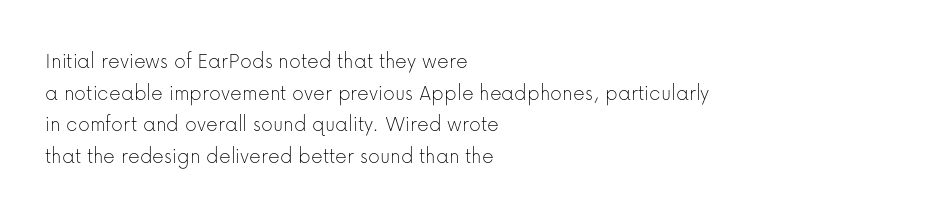
The image shows 23 px text type, upright; set left-aligned, normal line spacing (1.38x), normal letter spacing, not underlined.
